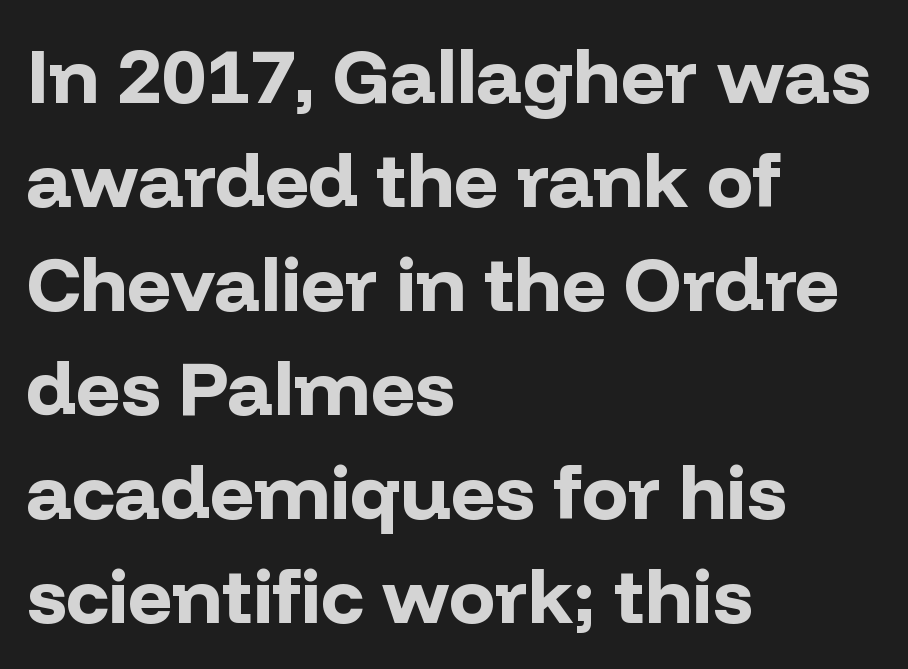
The image shows 77 px bold sans-serif type, upright; set left-aligned, normal line spacing (1.35x), normal letter spacing, not underlined; low stroke contrast and a medium x-height.
